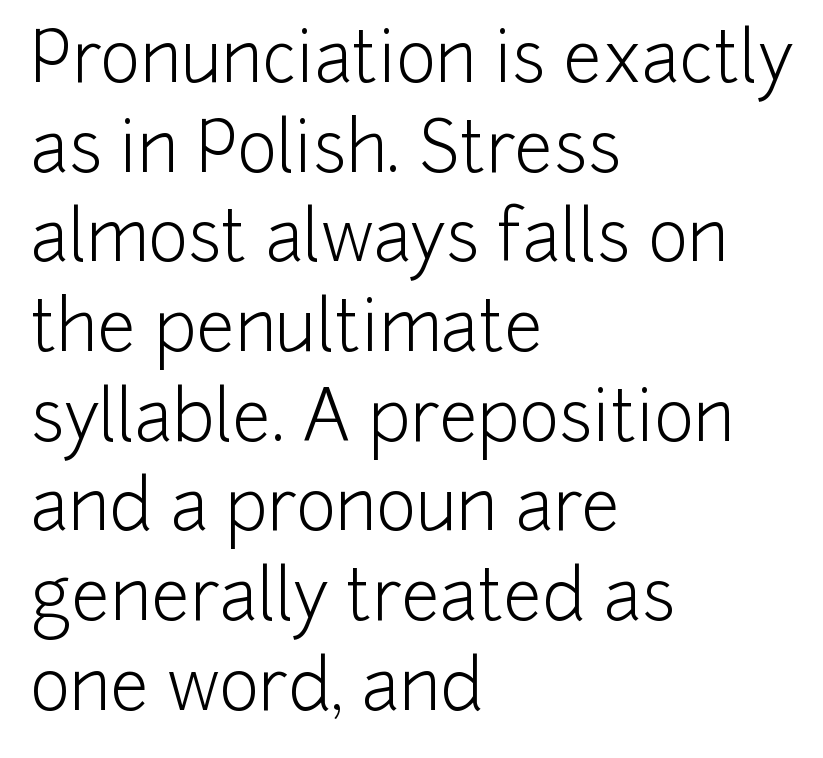
The image shows 69 px light sans-serif type, upright; set left-aligned, normal line spacing (1.3x), normal letter spacing, not underlined; low stroke contrast and a medium x-height.
